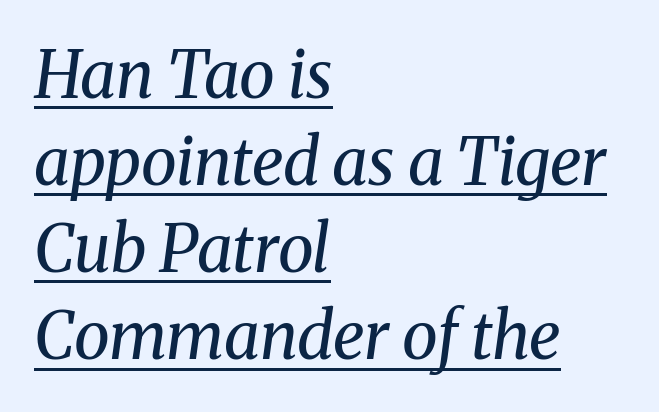
{"serif": "yes", "italic": "yes", "lean": "right", "slant_degrees": 8, "bold": "no", "weight": "regular", "width": "normal", "stroke_contrast": "medium", "x_height": "medium", "monospaced": "no", "underline": "yes", "align": "left", "line_spacing": "normal", "line_spacing_ratio": 1.34, "letter_spacing": "normal", "letter_spacing_em": 0.0, "glyph_px": 65}
